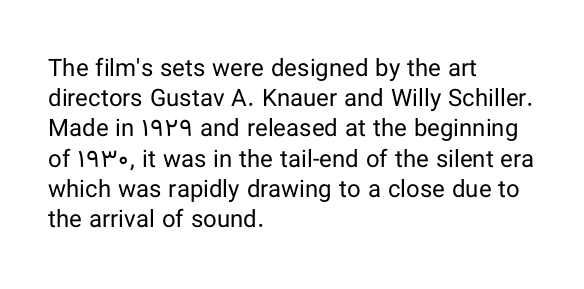
The weight would be labelled regular, book, light, or lighter still. Every stem runs plumb, perpendicular to the baseline. Descender tails drop into unmarked territory. One glance says typical: line gaps are just what's usual.
